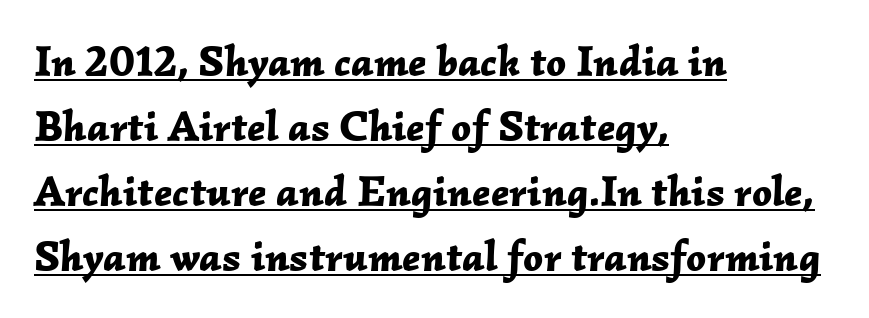
Posture: slanted. The sample has been set heavy, in full bold. Each line of the rendering has a horizontal stroke beneath the glyphs. The horizontal fit of the characters is conventional and even. Character widths vary here, with narrow letters taking less room than wide ones.
